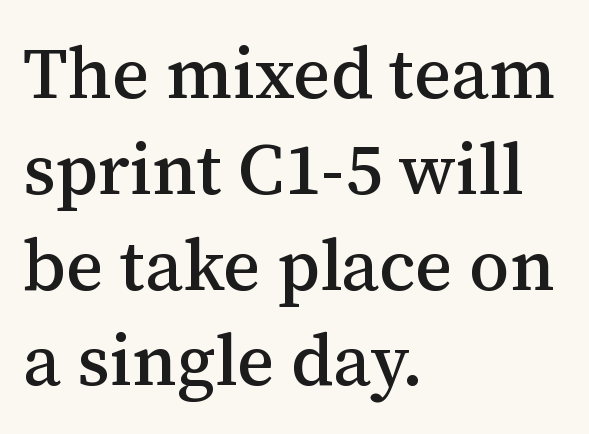
The lettering stays uniformly vertical, giving the passage a roman look. Serif or sans? Serif — the stroke terminals have little feet. The letterforms sit shoulder to shoulder at normal distance. The rendering uses natural spacing where letterforms have individual widths. The lines sit at an ordinary, default distance from one another.
